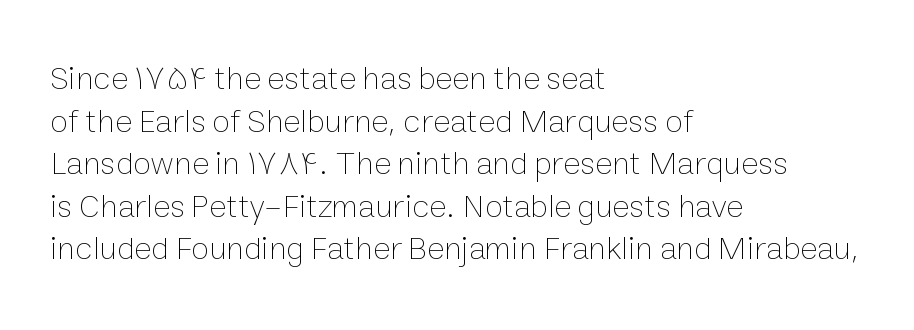
{"italic": "no", "bold": "no", "weight": "thin", "width": "normal", "stroke_contrast": "low", "x_height": "medium", "monospaced": "no", "underline": "no", "align": "left", "line_spacing": "normal", "line_spacing_ratio": 1.29, "letter_spacing": "normal", "letter_spacing_em": 0.0, "glyph_px": 33}
